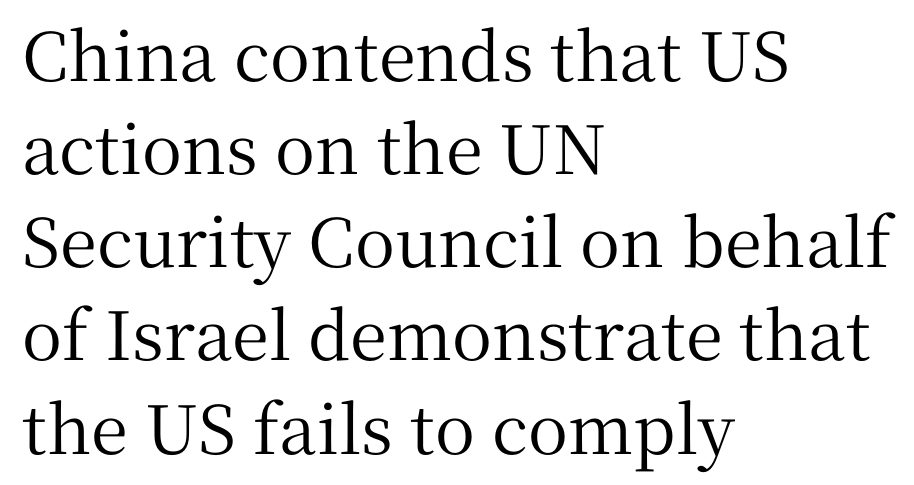
{"serif": "yes", "italic": "no", "width": "normal", "stroke_contrast": "medium", "x_height": "medium", "monospaced": "no", "underline": "no", "align": "left", "line_spacing": "normal", "line_spacing_ratio": 1.39, "letter_spacing": "normal", "letter_spacing_em": 0.0, "glyph_px": 67}
